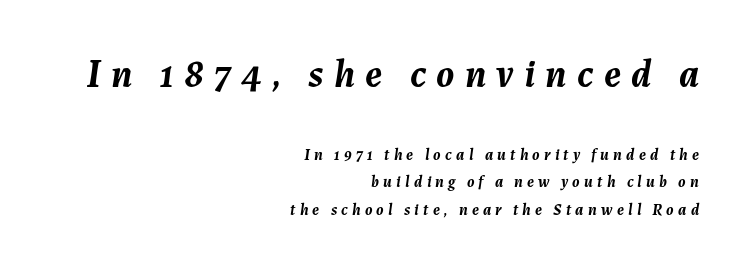
{"italic": "yes", "lean": "right", "slant_degrees": 7, "bold": "yes", "weight": "semibold", "width": "normal", "stroke_contrast": "medium", "x_height": "medium", "monospaced": "no", "underline": "no", "align": "right", "line_spacing_ratio": 1.73, "letter_spacing": "wide", "letter_spacing_em": 0.26, "larger_block": "first", "size_ratio": 2.44, "glyph_px": 39}
